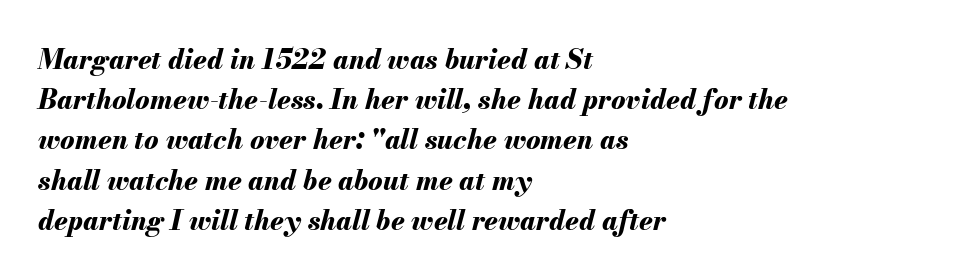
{"italic": "yes", "lean": "right", "slant_degrees": 13, "bold": "yes", "underline": "no", "align": "left", "line_spacing": "normal", "line_spacing_ratio": 1.49, "letter_spacing": "normal", "letter_spacing_em": 0.0, "glyph_px": 27}
